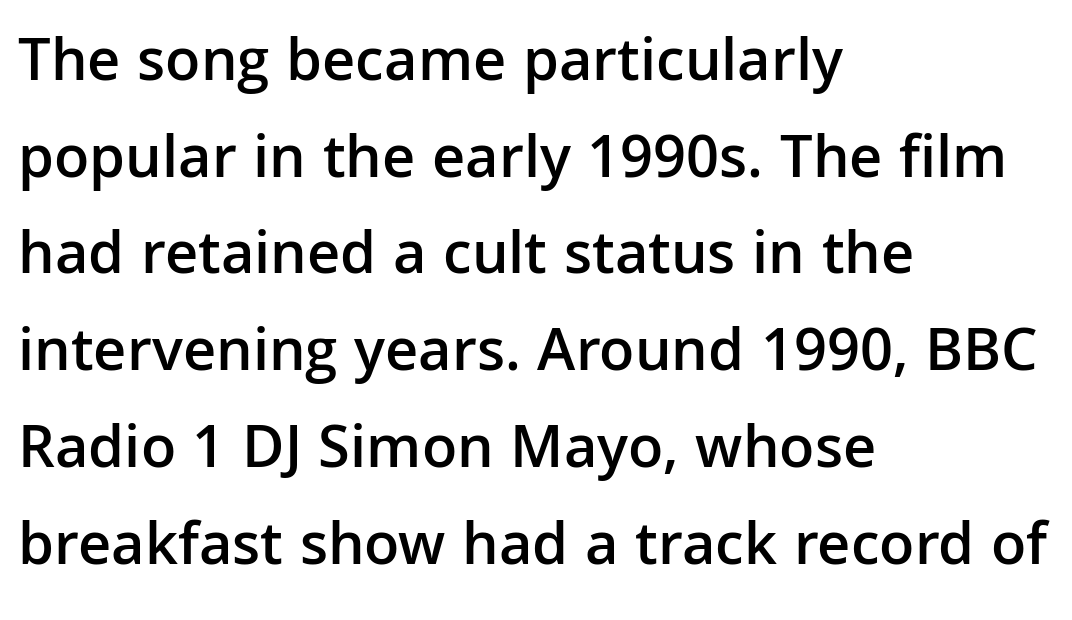
{"serif": "no", "italic": "no", "bold": "semi", "weight": "semibold", "width": "normal", "stroke_contrast": "low", "x_height": "medium", "monospaced": "no", "underline": "no", "align": "left", "line_spacing": "normal", "line_spacing_ratio": 1.56, "letter_spacing": "normal", "letter_spacing_em": 0.0, "glyph_px": 62}
